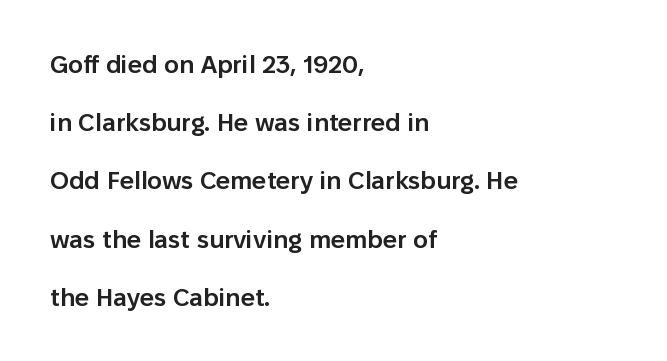
The image shows 25 px text type, upright; set left-aligned, loose line spacing (2.33x), normal letter spacing, not underlined.
